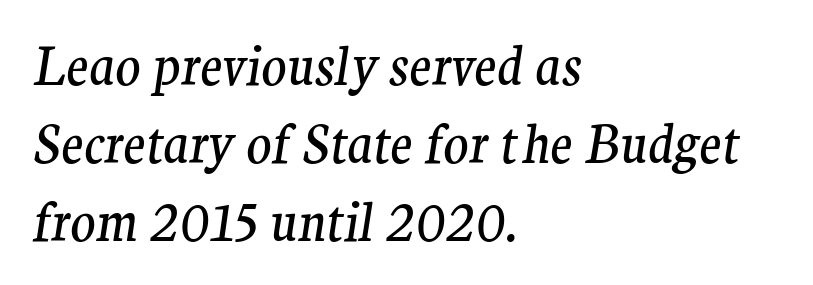
Q: Is the text bold? A: No.
Q: Is the text italic (slanted)? A: Yes, it leans right by about 9 degrees.
Q: Is the typeface a serif or a sans-serif typeface? A: Serif.
Q: Is the text underlined? A: No.
Q: How is the paragraph aligned? A: Left-aligned.
Q: Is the spacing between letters normal or unusually wide? A: Normal.
Q: Is the spacing between lines tight, normal or loose? A: Normal.
Q: Width (condensed, normal, or wide)? A: Normal.
Q: Stroke contrast? A: Medium.
Q: x-height? A: Medium.
Q: Monospaced? A: No.
